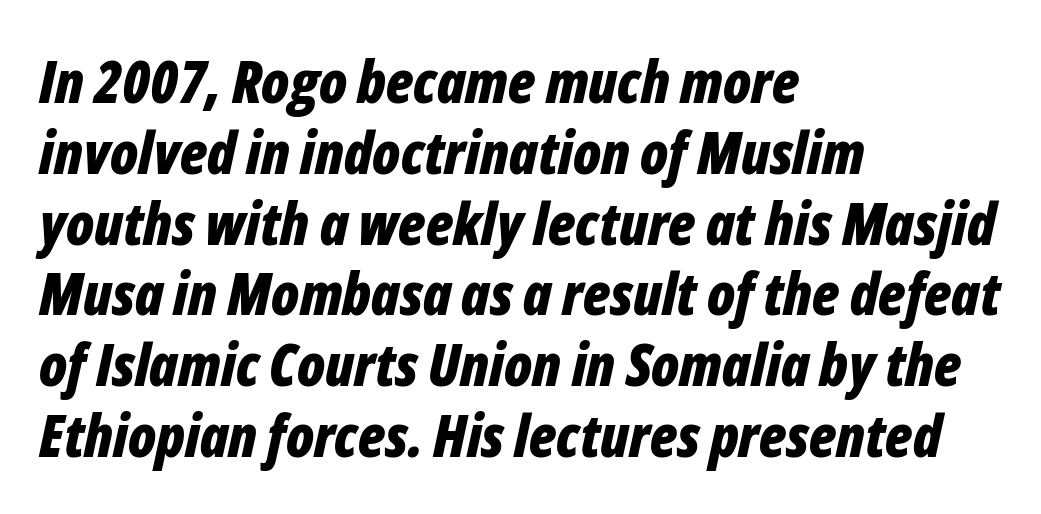
The image shows 59 px bold, condensed type, italic (leaning right); set left-aligned, line spacing 1.2x, normal letter spacing, not underlined; low stroke contrast and a medium x-height.
